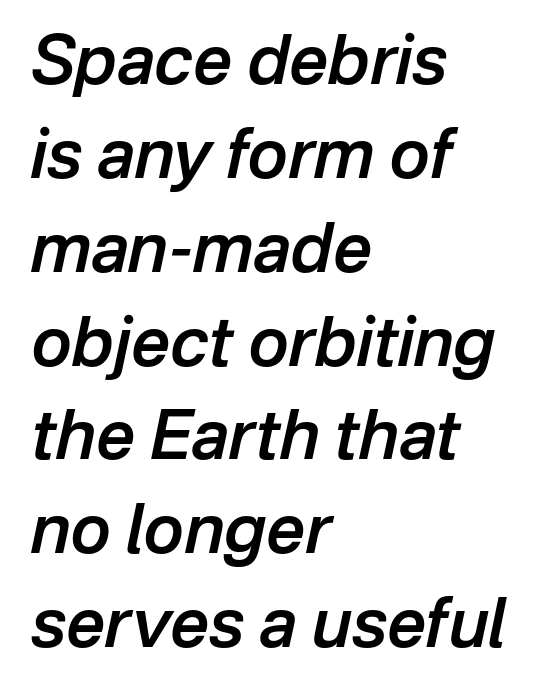
Q: Is the text bold? A: Semi-bold.
Q: Is the text italic (slanted)? A: Yes, it leans right by about 12 degrees.
Q: Is the text underlined? A: No.
Q: How is the paragraph aligned? A: Left-aligned.
Q: Is the spacing between letters normal or unusually wide? A: Normal.
Q: Is the spacing between lines tight, normal or loose? A: Normal.
Q: Width (condensed, normal, or wide)? A: Normal.
Q: Stroke contrast? A: Low.
Q: x-height? A: Medium.
Q: Monospaced? A: No.
